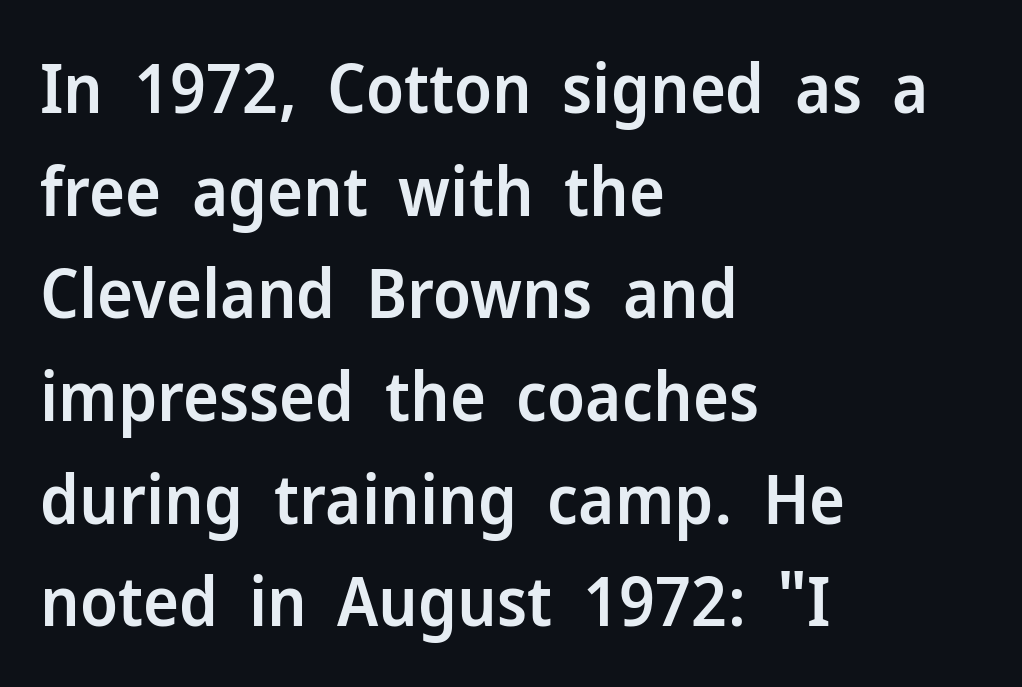
{"serif": "no", "italic": "no", "bold": "semi", "weight": "semibold", "width": "normal", "stroke_contrast": "low", "x_height": "medium", "monospaced": "no", "underline": "no", "align": "left", "line_spacing": "normal", "line_spacing_ratio": 1.51, "letter_spacing": "normal", "letter_spacing_em": 0.0, "glyph_px": 68}
